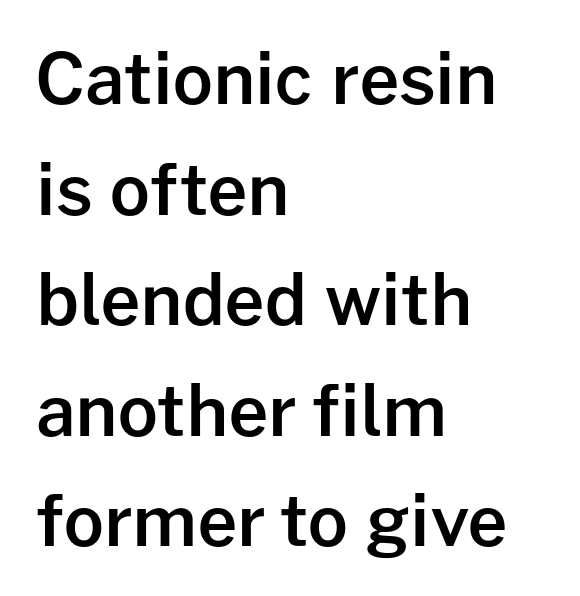
A typesetter would call this proportional, since set widths differ per character. This block has exactly the height ordinary leading produces. All the whitespace from short lines collects on the right. Unmarked baselines from the first word to the last. Slightly chunky letters — semibold, I'd say, not full bold.
